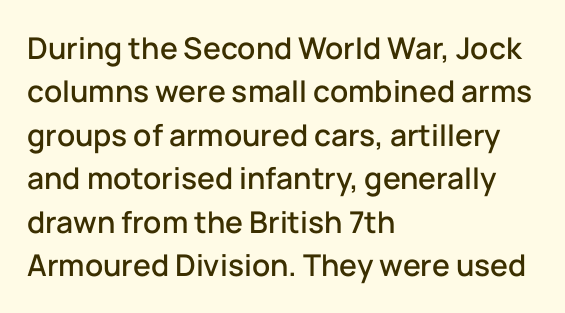
The image shows 30 px sans-serif type, upright; set left-aligned, normal line spacing (1.45x), normal letter spacing, not underlined; low stroke contrast and a medium x-height.
